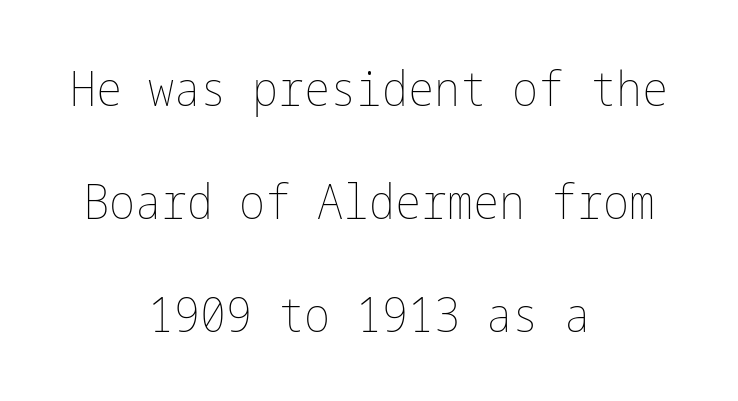
Words float on clear page, feet unadorned. Stroke thickness stays within the range of a standard reading face or lighter. Notice how the passage keeps no hard edge, just a central spine. Loosely led — the rows are spread out. Posture: vertical.
